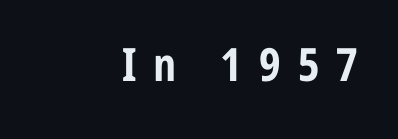
Q: Is the text bold? A: Yes.
Q: Is the text italic (slanted)? A: No, it is upright.
Q: Is the typeface a serif or a sans-serif typeface? A: Sans-serif.
Q: Is the text underlined? A: No.
Q: How is the paragraph aligned? A: Right-aligned.
Q: Is the spacing between letters normal or unusually wide? A: Unusually wide.
Q: Width (condensed, normal, or wide)? A: Condensed.
Q: Stroke contrast? A: Low.
Q: x-height? A: Medium.
Q: Monospaced? A: No.
